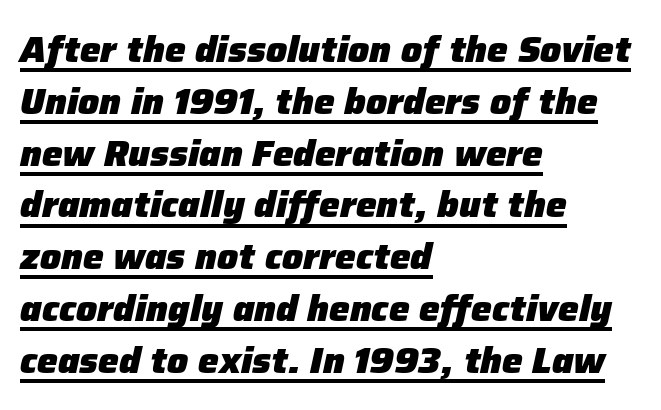
One-word summary of the alignment: left. The characters look thick and weighty, a clear bold. One glance says typical: line gaps are just what's usual. The rendering keeps characters at their native spacing. Is the type slanted? Yes — the strokes lean at a clear angle.
